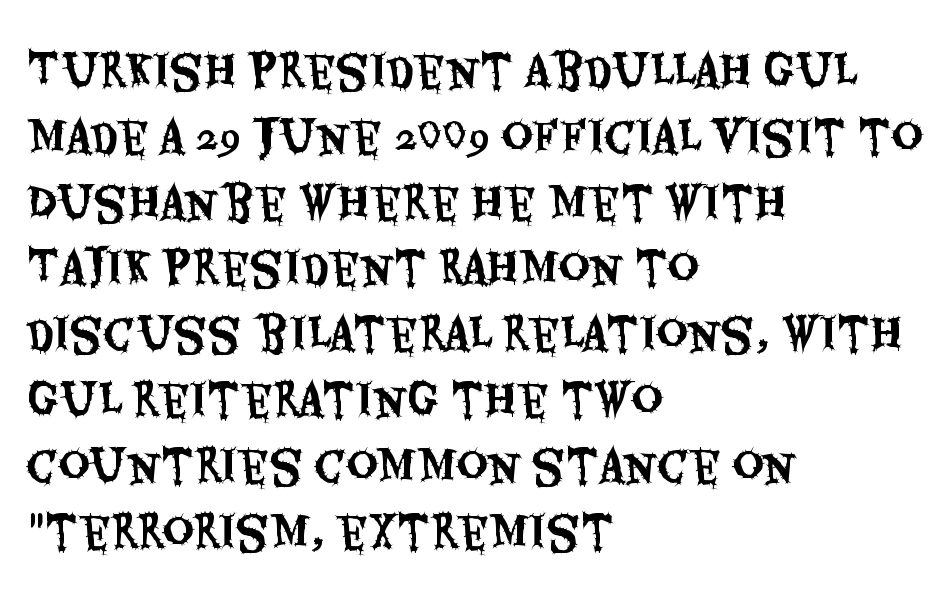
Q: Is the text italic (slanted)? A: No, it is upright.
Q: Is the typeface a serif or a sans-serif typeface? A: Sans-serif.
Q: Is the text underlined? A: No.
Q: How is the paragraph aligned? A: Left-aligned.
Q: Is the spacing between letters normal or unusually wide? A: Normal.
Q: Is the spacing between lines tight, normal or loose? A: Normal.
Q: Width (condensed, normal, or wide)? A: Condensed.
Q: Stroke contrast? A: Medium.
Q: x-height? A: Large.
Q: Monospaced? A: No.
